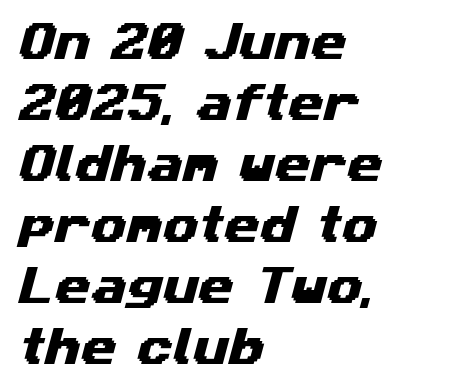
Q: Is the typeface a serif or a sans-serif typeface? A: Sans-serif.
Q: Is the text underlined? A: No.
Q: How is the paragraph aligned? A: Left-aligned.
Q: Is the spacing between letters normal or unusually wide? A: Normal.
Q: Is the spacing between lines tight, normal or loose? A: Normal.
Q: Width (condensed, normal, or wide)? A: Wide.
Q: Stroke contrast? A: Medium.
Q: x-height? A: Medium.
Q: Monospaced? A: No.
